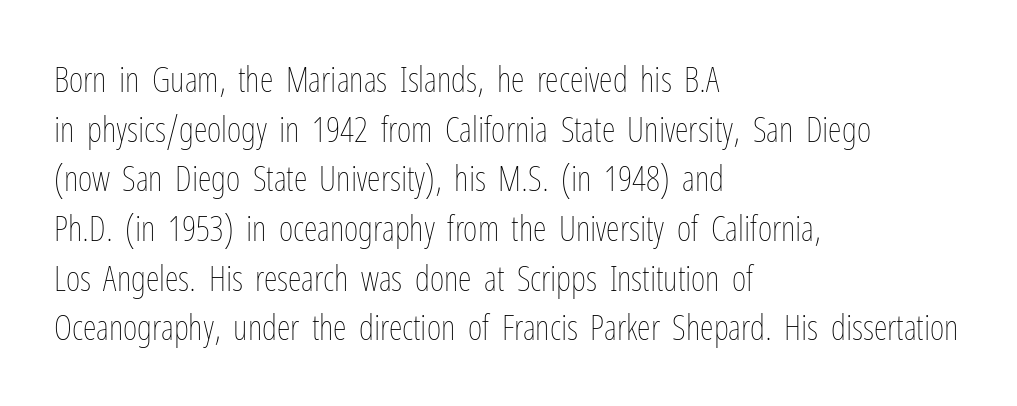
Q: Is the text bold? A: No.
Q: Is the text italic (slanted)? A: No, it is upright.
Q: Is the text underlined? A: No.
Q: How is the paragraph aligned? A: Left-aligned.
Q: Is the spacing between letters normal or unusually wide? A: Normal.
Q: Is the spacing between lines tight, normal or loose? A: Normal.
Q: Width (condensed, normal, or wide)? A: Condensed.
Q: Stroke contrast? A: Low.
Q: x-height? A: Medium.
Q: Monospaced? A: No.
